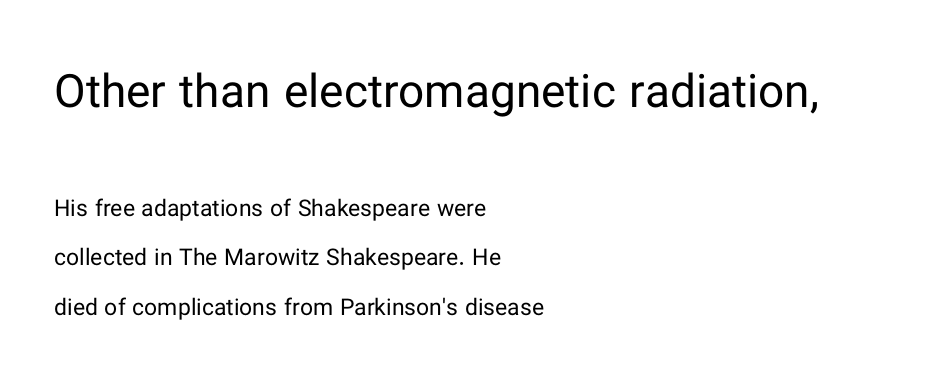
A typesetter would call this leading open, well beyond the default. Caption: standard tracking, unaltered. Font category for this specimen: sans-serif. Beneath every word, the page is bare. Vertical stems look standard width or narrower in stroke.
